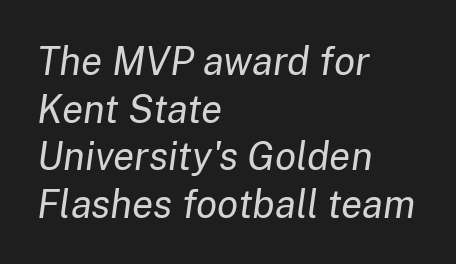
{"italic": "yes", "lean": "right", "slant_degrees": 8, "bold": "no", "weight": "regular", "width": "normal", "stroke_contrast": "low", "x_height": "medium", "monospaced": "no", "underline": "no", "align": "left", "line_spacing_ratio": 1.22, "letter_spacing": "normal", "letter_spacing_em": 0.0, "glyph_px": 39}
